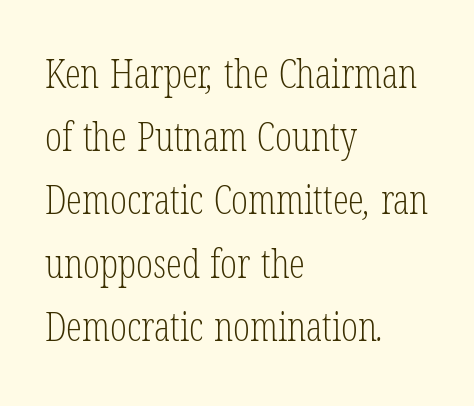
The image shows 40 px light, condensed serif type; set left-aligned, normal line spacing (1.58x), normal letter spacing, not underlined; low stroke contrast and a medium x-height.
